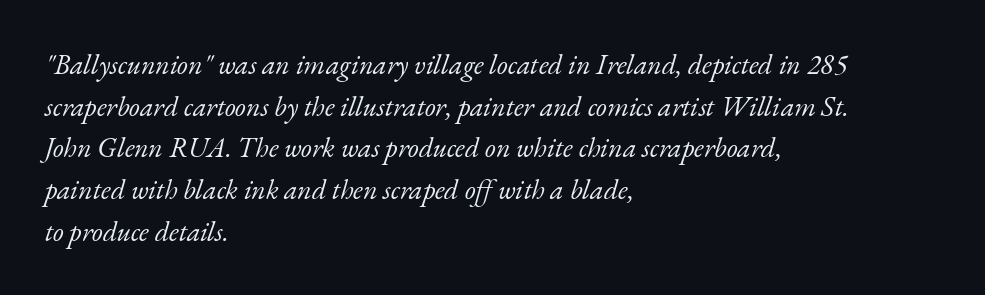
Q: Is the text bold? A: No.
Q: Is the text italic (slanted)? A: Yes, it leans right by about 17 degrees.
Q: Is the typeface a serif or a sans-serif typeface? A: Serif.
Q: Is the text underlined? A: No.
Q: How is the paragraph aligned? A: Left-aligned.
Q: Is the spacing between letters normal or unusually wide? A: Normal.
Q: Is the spacing between lines tight, normal or loose? A: Normal.
Q: Width (condensed, normal, or wide)? A: Normal.
Q: Stroke contrast? A: Low.
Q: x-height? A: Small.
Q: Monospaced? A: No.
